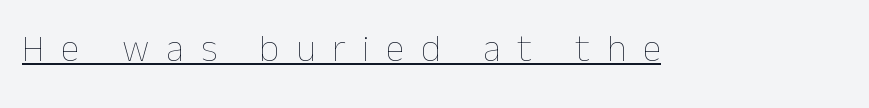
{"italic": "no", "bold": "no", "weight": "thin", "width": "normal", "stroke_contrast": "low", "x_height": "medium", "monospaced": "no", "underline": "yes", "letter_spacing": "wide", "letter_spacing_em": 0.44, "glyph_px": 38}
